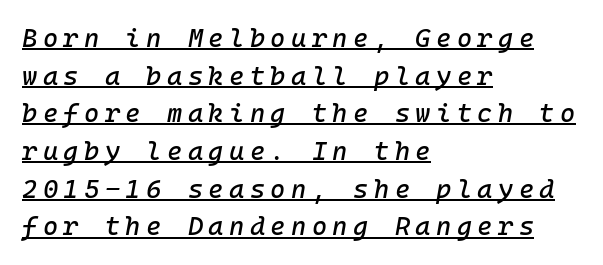
The image shows 26 px text type, italic (leaning right); set left-aligned, normal line spacing (1.45x), unusually wide letter spacing (+0.21 em), underlined.
